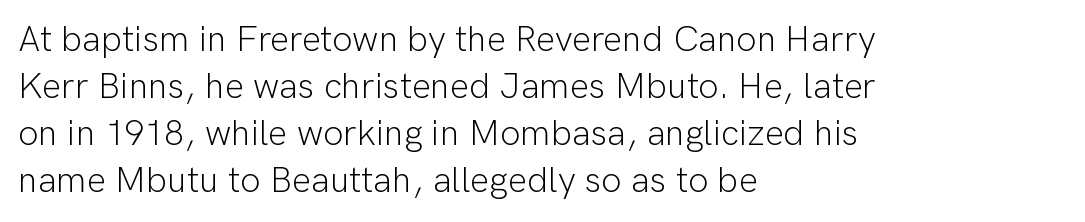
Q: Is the text bold? A: No.
Q: Is the text italic (slanted)? A: No, it is upright.
Q: Is the typeface a serif or a sans-serif typeface? A: Sans-serif.
Q: Is the text underlined? A: No.
Q: How is the paragraph aligned? A: Left-aligned.
Q: Is the spacing between letters normal or unusually wide? A: Normal.
Q: Is the spacing between lines tight, normal or loose? A: Normal.
Q: Width (condensed, normal, or wide)? A: Normal.
Q: Stroke contrast? A: Low.
Q: x-height? A: Medium.
Q: Monospaced? A: No.
